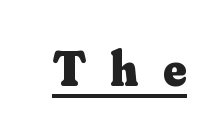
{"serif": "yes", "italic": "no", "bold": "yes", "weight": "heavy", "width": "normal", "stroke_contrast": "medium", "x_height": "small", "monospaced": "no", "underline": "yes", "letter_spacing": "wide", "letter_spacing_em": 0.49, "glyph_px": 49}
